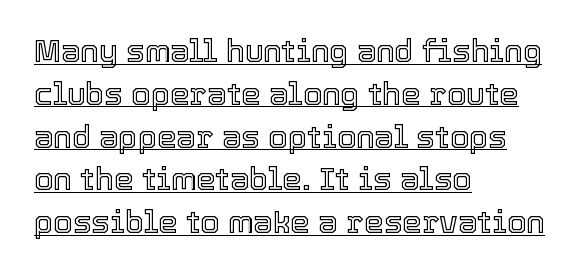
Decoration check: the copy is underlined. Posture: straight, roman, zero tilt. A normal amount of white space separates one row of letters from the next. Is this a fixed-width face? No — the glyphs have proportional, varying widths. The lines in this sample share a left origin and differ only in where they stop.
